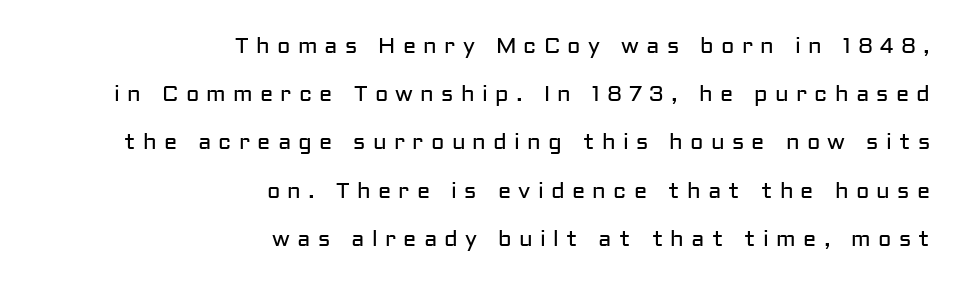
{"italic": "no", "bold": "no", "underline": "no", "align": "right", "line_spacing": "loose", "line_spacing_ratio": 2.19, "letter_spacing": "wide", "letter_spacing_em": 0.33, "glyph_px": 22}
